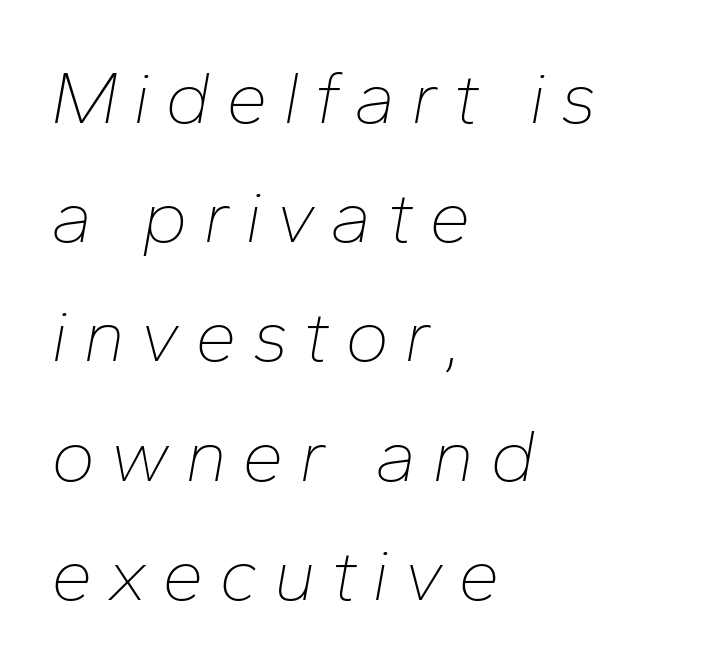
{"italic": "yes", "lean": "right", "slant_degrees": 10, "bold": "no", "weight": "thin", "width": "normal", "stroke_contrast": "low", "x_height": "medium", "monospaced": "no", "underline": "no", "align": "left", "line_spacing": "normal", "line_spacing_ratio": 1.59, "letter_spacing": "wide", "letter_spacing_em": 0.2, "glyph_px": 75}
